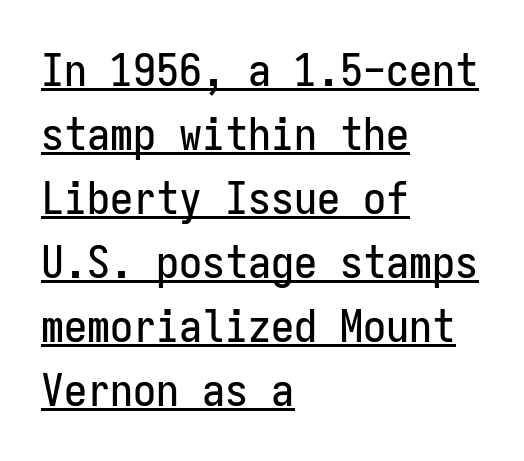
These characters rest on top of a visible drawn line. The passage shown is typed in a monospace face where columns stay perfectly aligned. Reading down the block, your eye returns to a fixed left position each line. When letters stand straight like this, we call the style roman or upright.
